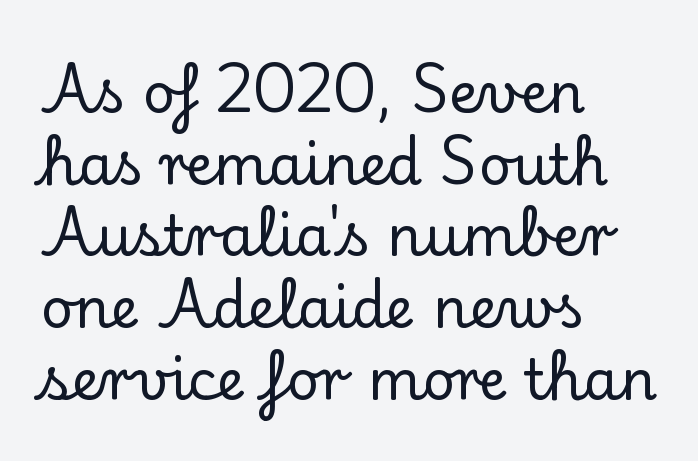
{"serif": "yes", "italic": "no", "width": "normal", "stroke_contrast": "low", "x_height": "small", "monospaced": "no", "underline": "no", "align": "left", "line_spacing": "normal", "line_spacing_ratio": 1.28, "letter_spacing": "normal", "letter_spacing_em": 0.0, "glyph_px": 56}
